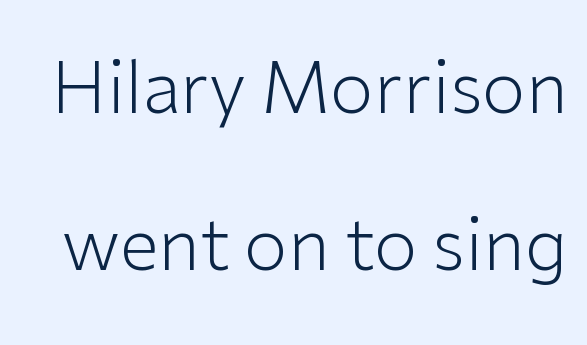
{"serif": "no", "italic": "no", "bold": "no", "weight": "light", "width": "normal", "stroke_contrast": "low", "x_height": "medium", "monospaced": "no", "underline": "no", "line_spacing": "loose", "line_spacing_ratio": 2.21, "letter_spacing": "normal", "letter_spacing_em": 0.0, "glyph_px": 71}
